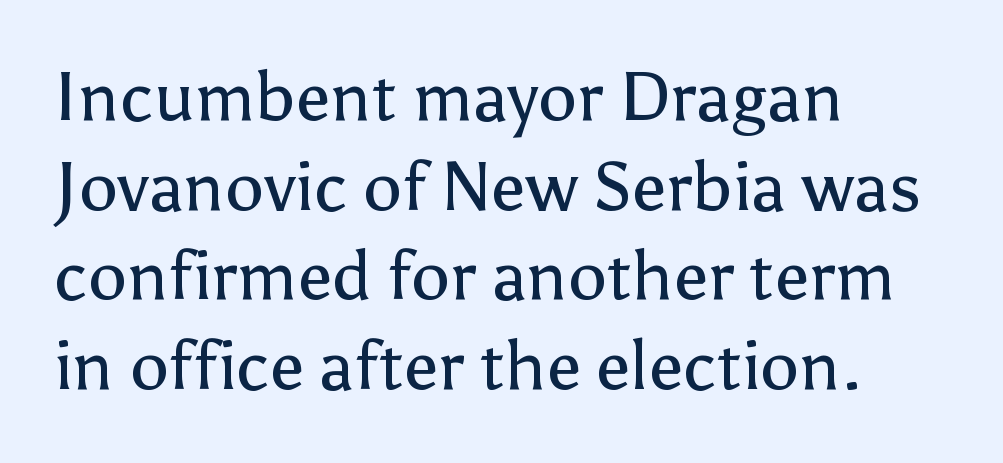
The weight tops out at a normal text grade. Spacing between characters is what you'd get straight out of the box. Each letter's strokes conclude bluntly, with no projecting serifs. The rendering uses a moderate line-height, typical for paragraphs. The lines in this sample share a left origin and differ only in where they stop. Looks like regular typesetting: each glyph gets only the width it needs.
